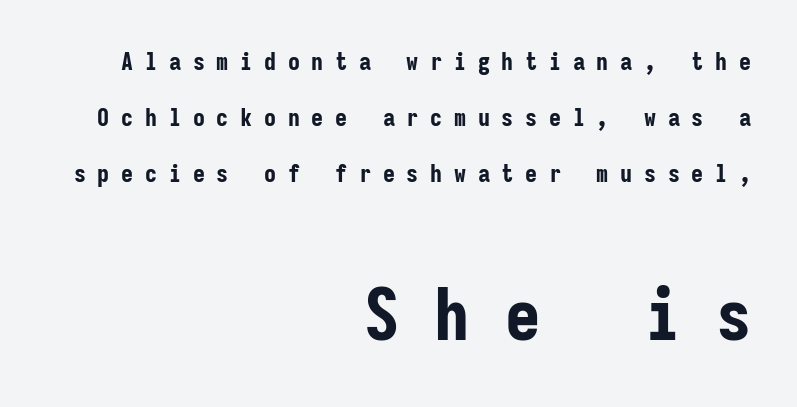
The image shows 71 px bold, condensed sans-serif type, upright, monospaced; set right-aligned, loose line spacing (2.33x), unusually wide letter spacing (+0.49 em), not underlined; the second (bottom) block is 2.96x larger; low stroke contrast and a medium x-height.
